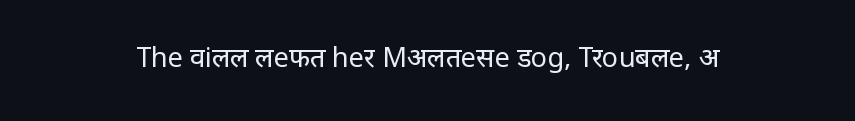
The image shows 27 px text type, upright; set normal letter spacing, not underlined.
